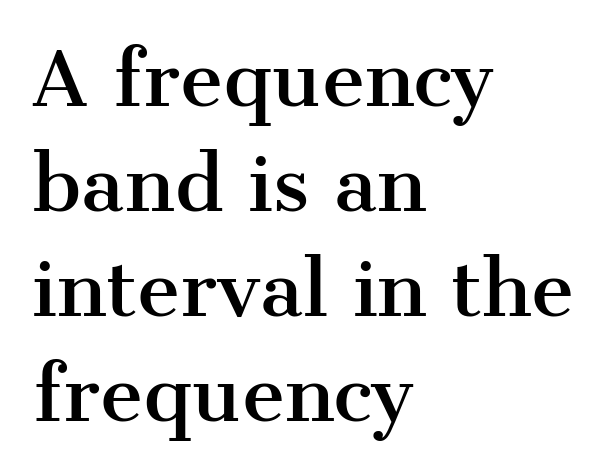
Q: Is the text italic (slanted)? A: No, it is upright.
Q: Is the typeface a serif or a sans-serif typeface? A: Serif.
Q: Is the text underlined? A: No.
Q: How is the paragraph aligned? A: Left-aligned.
Q: Is the spacing between letters normal or unusually wide? A: Normal.
Q: Is the spacing between lines tight, normal or loose? A: Normal.
Q: Width (condensed, normal, or wide)? A: Normal.
Q: Stroke contrast? A: Medium.
Q: x-height? A: Medium.
Q: Monospaced? A: No.
